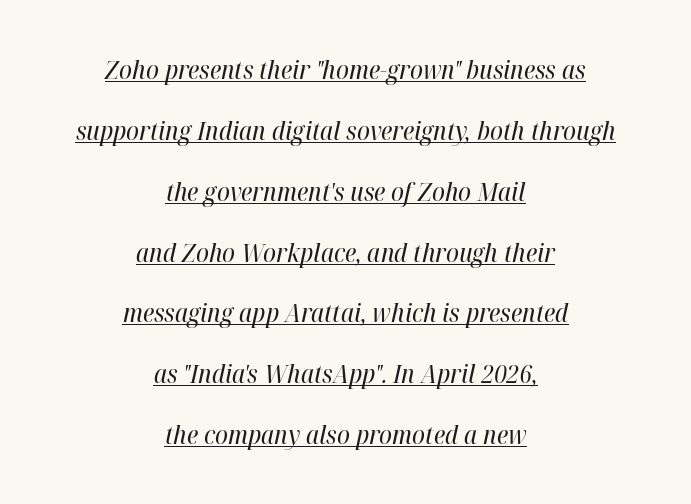
The cut favours lightness, reaching ordinary text weight at its darkest. In terms of letterspacing, this is plain default setting. Interline gaps are noticeably wide in this sample. Short and long lines alike share a common midpoint.
